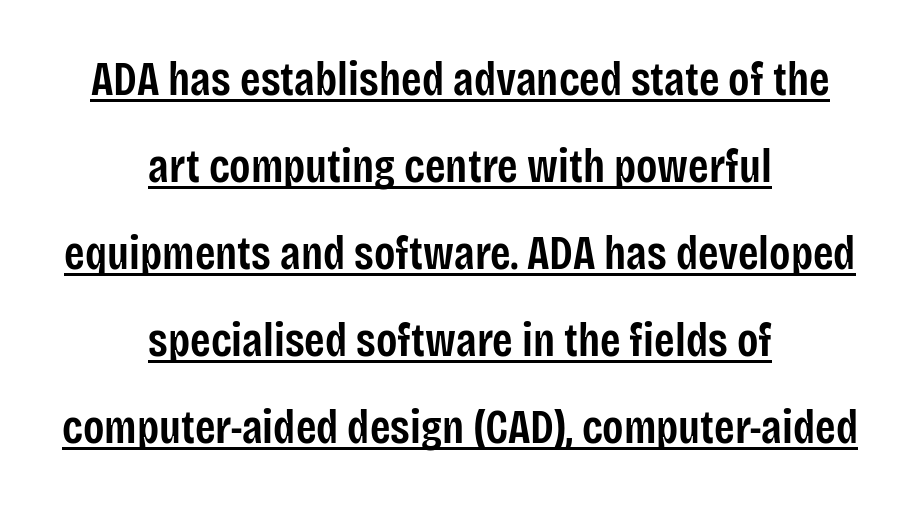
Q: Is the text bold? A: Semi-bold.
Q: Is the text italic (slanted)? A: No, it is upright.
Q: Is the typeface a serif or a sans-serif typeface? A: Sans-serif.
Q: Is the text underlined? A: Yes.
Q: How is the paragraph aligned? A: Centered.
Q: Is the spacing between letters normal or unusually wide? A: Normal.
Q: Width (condensed, normal, or wide)? A: Condensed.
Q: Stroke contrast? A: Low.
Q: x-height? A: Large.
Q: Monospaced? A: No.
